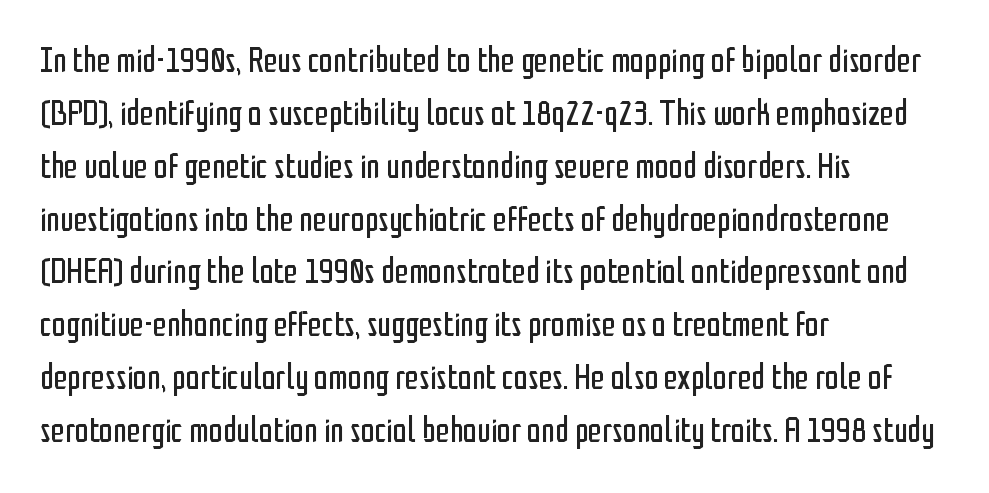
Q: Is the text bold? A: No.
Q: Is the text italic (slanted)? A: No, it is upright.
Q: Is the typeface a serif or a sans-serif typeface? A: Sans-serif.
Q: Is the text underlined? A: No.
Q: How is the paragraph aligned? A: Left-aligned.
Q: Is the spacing between letters normal or unusually wide? A: Normal.
Q: Is the spacing between lines tight, normal or loose? A: Normal.
Q: Width (condensed, normal, or wide)? A: Condensed.
Q: Stroke contrast? A: Low.
Q: x-height? A: Medium.
Q: Monospaced? A: No.
